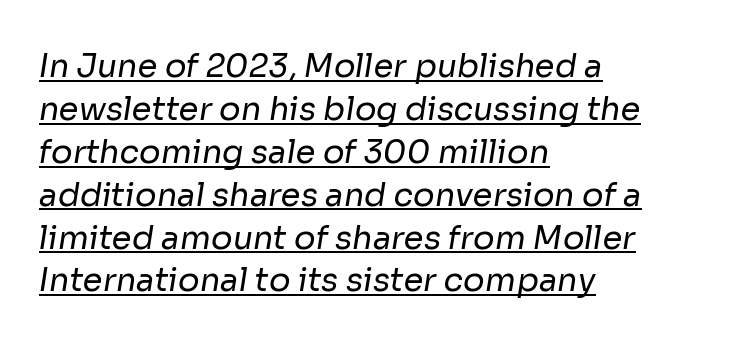
The face used here is a sans, in the tradition of grotesques and geometrics. The setting favours the left margin, as ordinary paragraphs usually do. Looks like someone drew a line under every word here. Here the designer chose a conventional face with non-uniform glyph widths. No heavy texture on the line: the type isn't bold. Standard letterfit; no display-style spreading of the glyphs.
